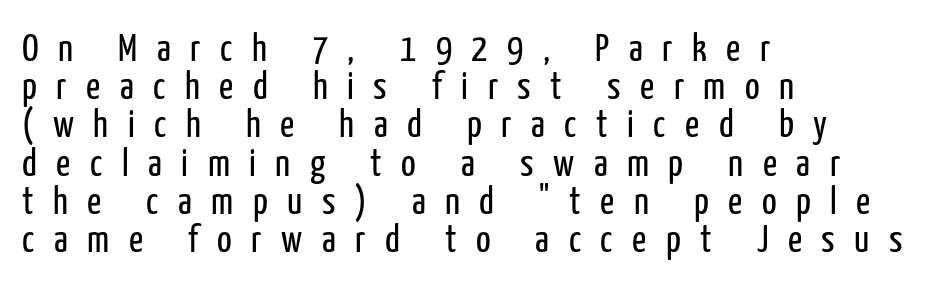
Examine the stroke ends and you'll find no serifs. Notice how descenders almost collide with the ascenders below — that's tight leading. Here the designer chose a conventional face with non-uniform glyph widths. Anything drawn beneath the words? Only blank space. This sample uses an upright cut, with every glyph sitting square on the baseline.
